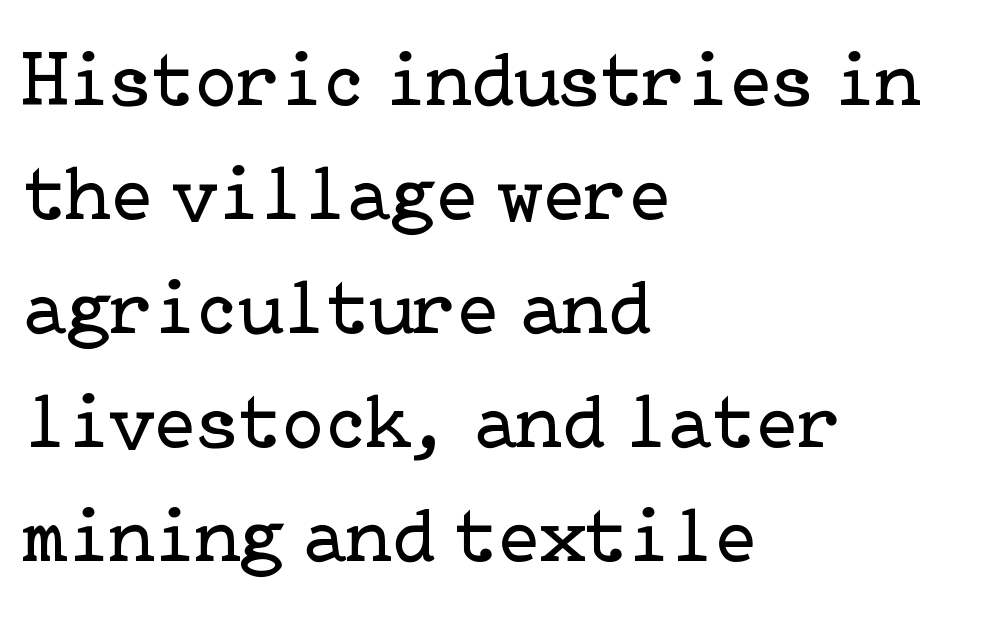
The image shows 78 px regular-weight serif type, upright; set left-aligned, normal line spacing (1.46x), normal letter spacing, not underlined; low stroke contrast and a medium x-height.
